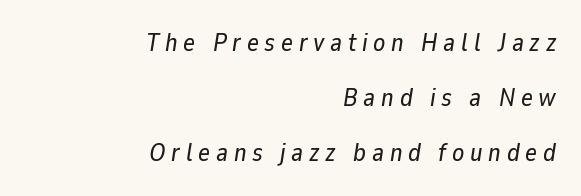
Q: Is the text italic (slanted)? A: Yes, it leans right by about 9 degrees.
Q: Is the text underlined? A: No.
Q: How is the paragraph aligned? A: Right-aligned.
Q: Is the spacing between letters normal or unusually wide? A: Unusually wide.
Q: Is the spacing between lines tight, normal or loose? A: Loose.
